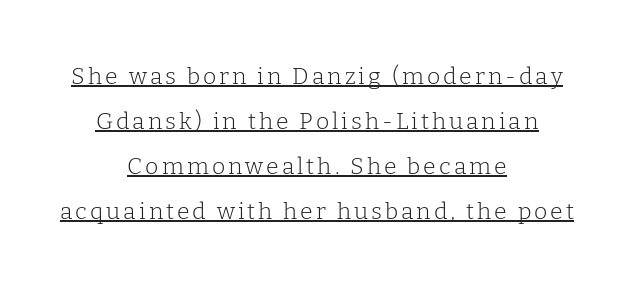
The image shows 23 px text type, upright; set centered, loose line spacing (1.96x), underlined.
